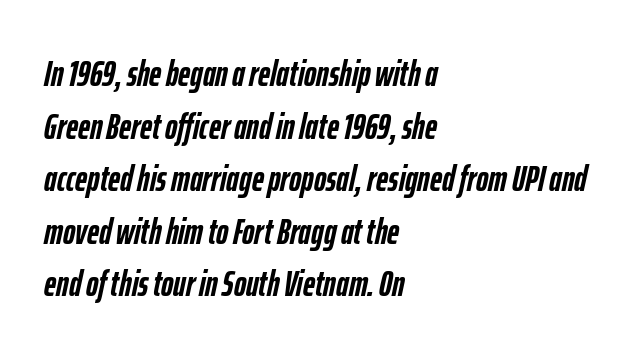
{"italic": "yes", "lean": "right", "slant_degrees": 12, "bold": "yes", "weight": "semibold", "width": "condensed", "stroke_contrast": "low", "x_height": "medium", "monospaced": "no", "underline": "no", "align": "left", "line_spacing": "normal", "line_spacing_ratio": 1.42, "letter_spacing": "normal", "letter_spacing_em": 0.0, "glyph_px": 37}
